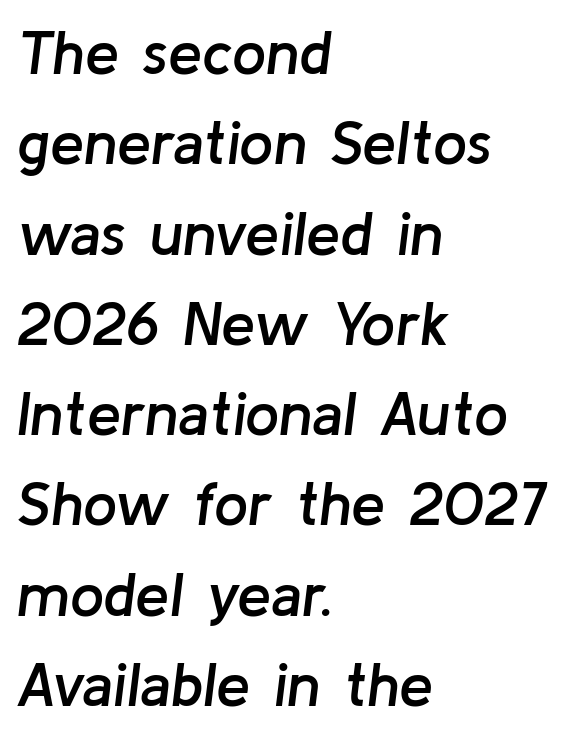
The lines sit at an ordinary, default distance from one another. Any mark beneath the type? The region is blank. Summary of weight: moderately heavy, a semibold. The rendering anchors every line to the left-hand side. Rendered with sloped, italic letterforms.
